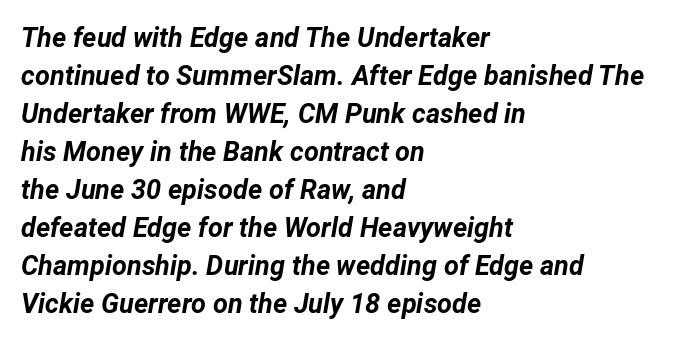
The image shows 27 px bold type, italic (leaning right); set left-aligned, normal line spacing (1.41x), normal letter spacing, not underlined.
